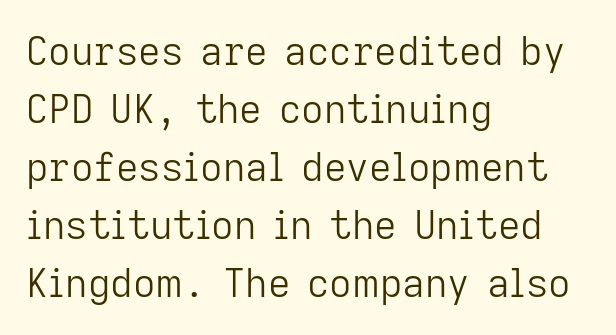
Q: Is the text bold? A: No.
Q: Is the text italic (slanted)? A: No, it is upright.
Q: Is the typeface a serif or a sans-serif typeface? A: Sans-serif.
Q: Is the text underlined? A: No.
Q: How is the paragraph aligned? A: Left-aligned.
Q: Is the spacing between letters normal or unusually wide? A: Normal.
Q: Is the spacing between lines tight, normal or loose? A: Normal.
Q: Width (condensed, normal, or wide)? A: Normal.
Q: Stroke contrast? A: Low.
Q: x-height? A: Medium.
Q: Monospaced? A: No.
